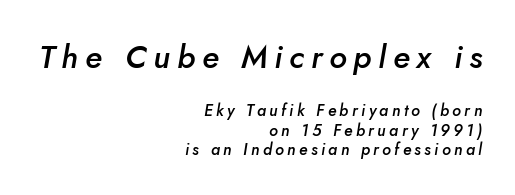
{"italic": "yes", "lean": "right", "slant_degrees": 5, "bold": "semi", "weight": "semibold", "width": "normal", "stroke_contrast": "low", "x_height": "small", "monospaced": "no", "underline": "no", "align": "right", "line_spacing_ratio": 1.23, "letter_spacing": "wide", "letter_spacing_em": 0.21, "larger_block": "first", "size_ratio": 2.0, "glyph_px": 32}
